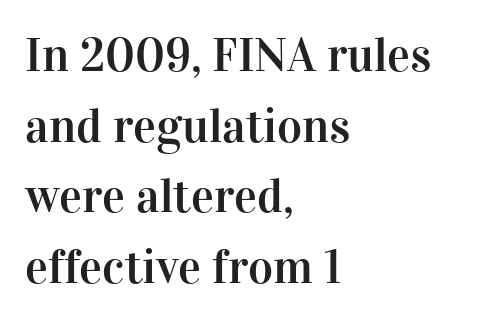
The glyphs are unaccompanied by any horizontal stroke below them. The face used here is proportionally spaced, like ordinary book or web type. This sample uses plain, unmodified letter spacing. Old-style or modern, the face here clearly has serifs. Horizontally, the lines are justified to the leading edge only.
